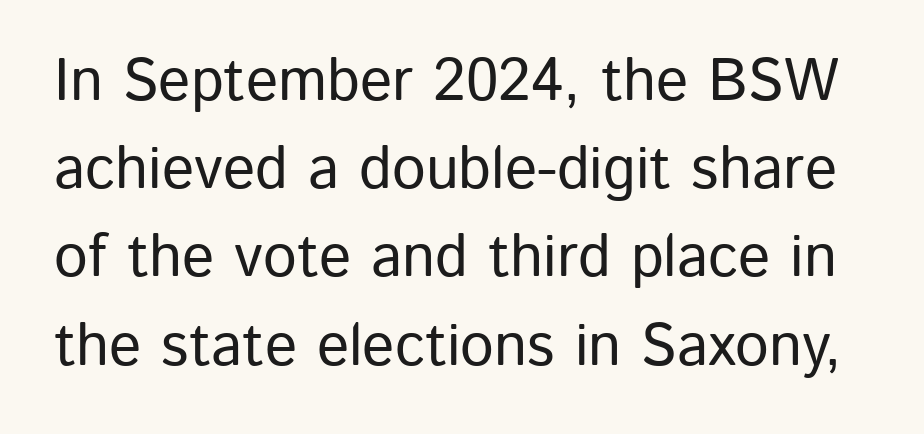
The image shows 60 px sans-serif type, upright; set normal line spacing (1.47x), normal letter spacing, not underlined; low stroke contrast and a medium x-height.
